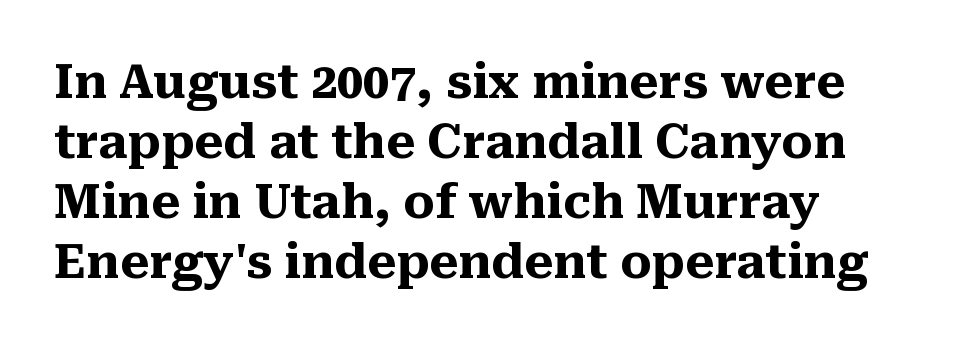
Q: Is the text bold? A: Yes.
Q: Is the text italic (slanted)? A: No, it is upright.
Q: Is the typeface a serif or a sans-serif typeface? A: Serif.
Q: Is the text underlined? A: No.
Q: How is the paragraph aligned? A: Left-aligned.
Q: Is the spacing between letters normal or unusually wide? A: Normal.
Q: Is the spacing between lines tight, normal or loose? A: Normal.
Q: Width (condensed, normal, or wide)? A: Normal.
Q: Stroke contrast? A: Medium.
Q: x-height? A: Medium.
Q: Monospaced? A: No.
